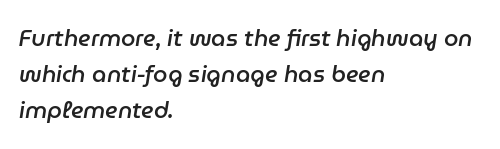
Q: Is the text bold? A: Semi-bold.
Q: Is the text italic (slanted)? A: Yes, it leans right by about 9 degrees.
Q: Is the text underlined? A: No.
Q: How is the paragraph aligned? A: Left-aligned.
Q: Is the spacing between letters normal or unusually wide? A: Normal.
Q: Is the spacing between lines tight, normal or loose? A: Normal.
